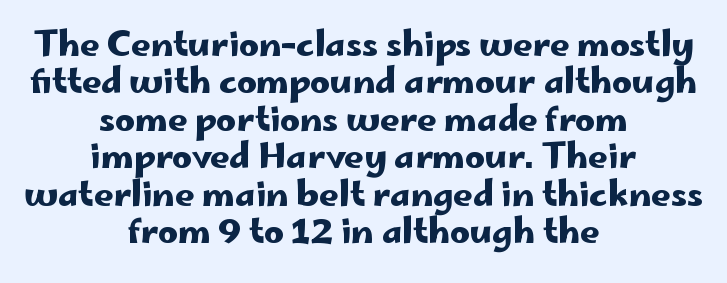
{"serif": "no", "italic": "no", "width": "wide", "stroke_contrast": "low", "x_height": "small", "monospaced": "no", "underline": "no", "align": "center", "line_spacing": "tight", "line_spacing_ratio": 1.1, "letter_spacing": "normal", "letter_spacing_em": 0.0, "glyph_px": 34}
